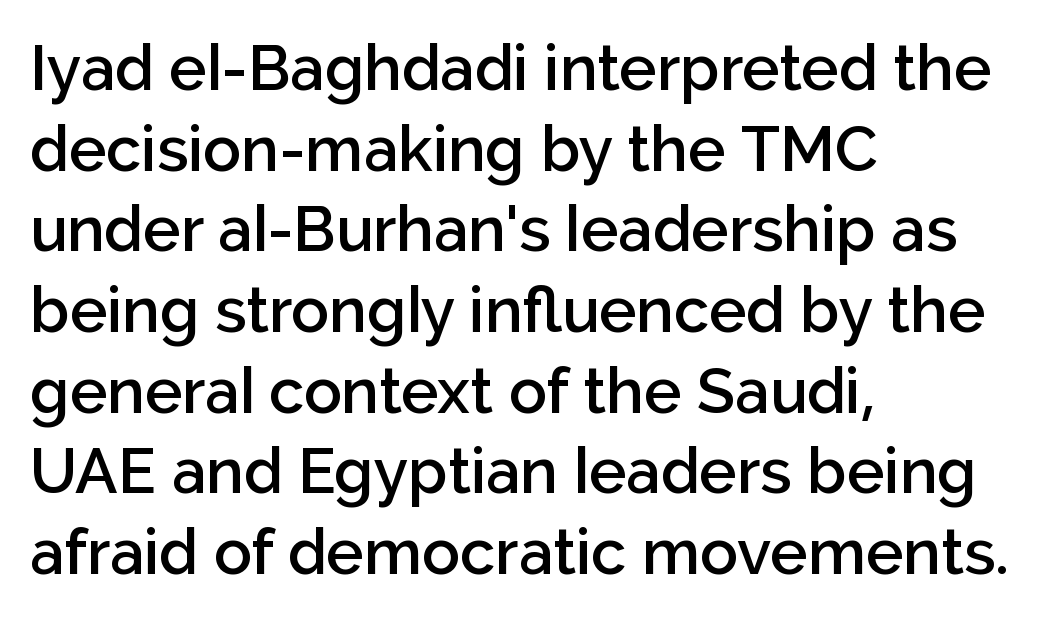
{"serif": "no", "italic": "no", "bold": "semi", "weight": "semibold", "width": "normal", "stroke_contrast": "low", "x_height": "medium", "monospaced": "no", "underline": "no", "align": "left", "line_spacing": "normal", "line_spacing_ratio": 1.28, "letter_spacing": "normal", "letter_spacing_em": 0.0, "glyph_px": 63}
